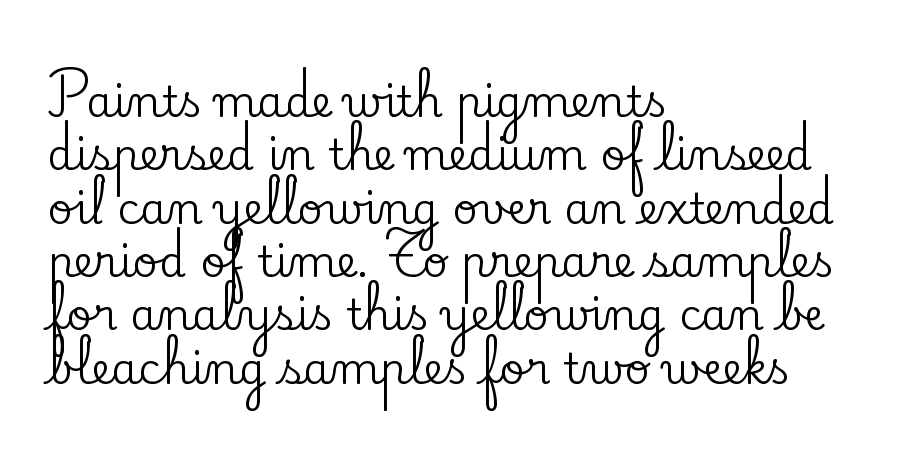
{"serif": "yes", "italic": "no", "width": "normal", "stroke_contrast": "low", "x_height": "small", "monospaced": "no", "underline": "no", "align": "left", "line_spacing_ratio": 1.24, "letter_spacing": "normal", "letter_spacing_em": 0.0, "glyph_px": 43}
